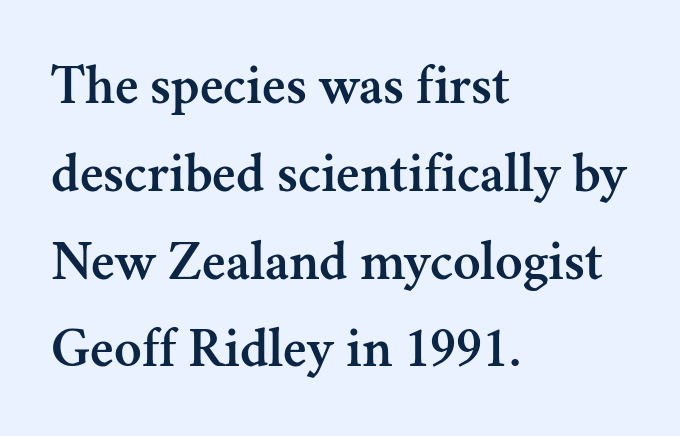
{"serif": "yes", "italic": "no", "width": "normal", "stroke_contrast": "medium", "x_height": "small", "monospaced": "no", "underline": "no", "align": "left", "line_spacing": "normal", "line_spacing_ratio": 1.54, "letter_spacing": "normal", "letter_spacing_em": 0.0, "glyph_px": 57}
